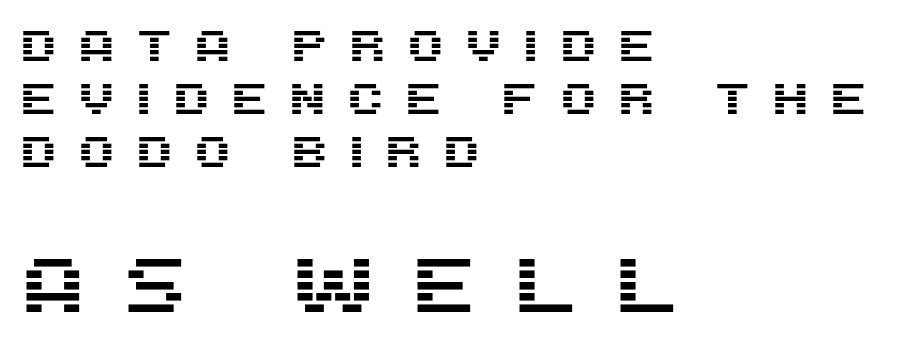
This sample uses expanded letter spacing, leaving extra air between glyphs. The letters in the lower block stand taller than those in the block above. The rendering anchors every line to the left-hand side. Unlike a traditional serif, this face leaves its strokes unadorned. The passage shown is not underscored anywhere. Rendered with straight, roman letterforms.
